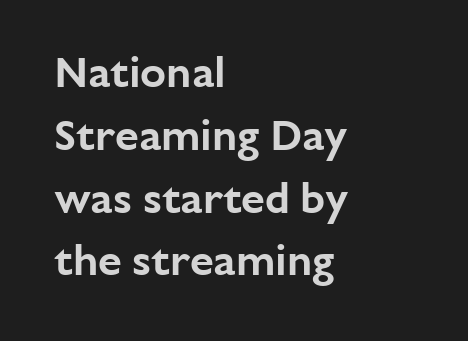
The image shows 43 px sans-serif type, upright; set left-aligned, normal line spacing (1.46x), normal letter spacing, not underlined; low stroke contrast and a medium x-height.
